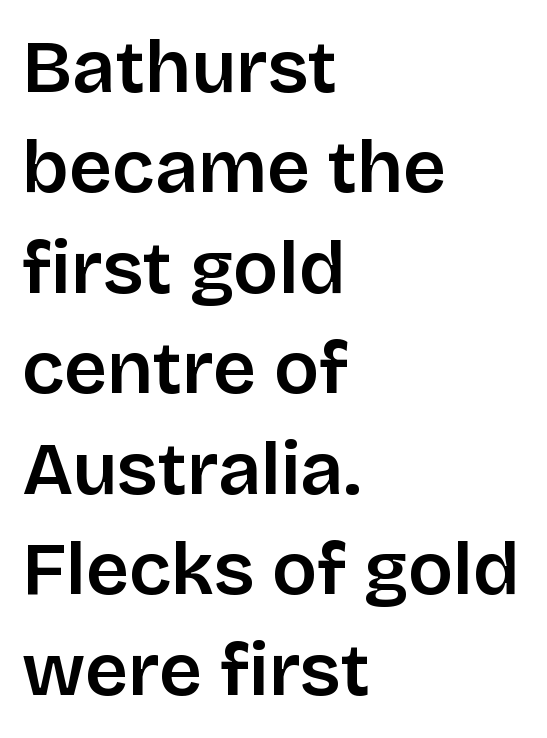
{"serif": "no", "italic": "no", "bold": "semi", "weight": "semibold", "width": "normal", "stroke_contrast": "low", "x_height": "large", "monospaced": "no", "underline": "no", "align": "left", "line_spacing": "normal", "line_spacing_ratio": 1.34, "letter_spacing": "normal", "letter_spacing_em": 0.0, "glyph_px": 75}
